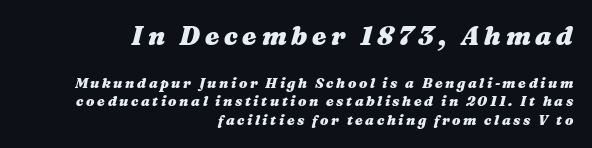
Pretty heavy lettering here — definitely bold. Notice how descenders clear the ascenders below comfortably — that's standard leading. Slanted lettering throughout. Reading down the block, your eye finds every line finishing at a fixed right position.
